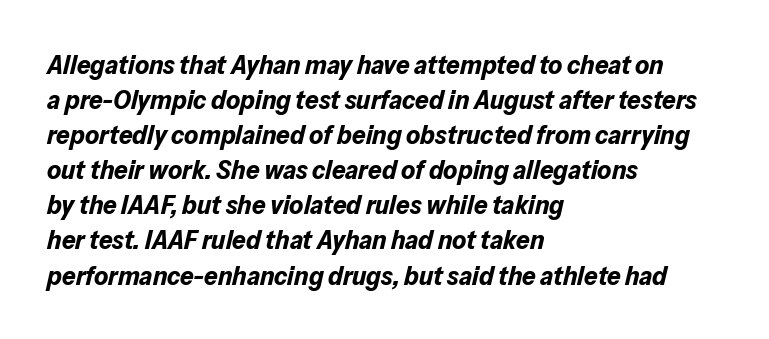
Just letters on the line, the space beneath them empty. A normal amount of white space separates one row of letters from the next. Left-aligned paragraph, ragged on the right. The face used here has the dense, thick strokes of a bold. The rendering applies a slant to the glyphs.
